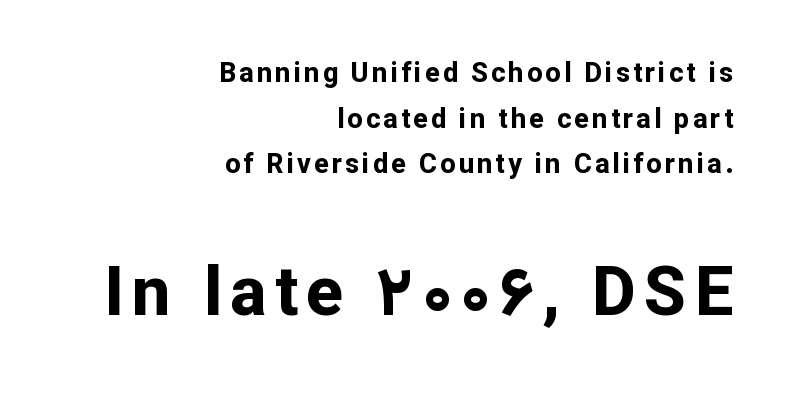
Q: Is the text bold? A: Yes.
Q: Is the text italic (slanted)? A: No, it is upright.
Q: Is the typeface a serif or a sans-serif typeface? A: Sans-serif.
Q: Is the text underlined? A: No.
Q: How is the paragraph aligned? A: Right-aligned.
Q: Is the spacing between lines tight, normal or loose? A: Normal.
Q: Which block of text is set in a larger size, the first (top) or the second (bottom)? A: The second (bottom) one.
Q: Width (condensed, normal, or wide)? A: Normal.
Q: Stroke contrast? A: Low.
Q: x-height? A: Medium.
Q: Monospaced? A: No.
